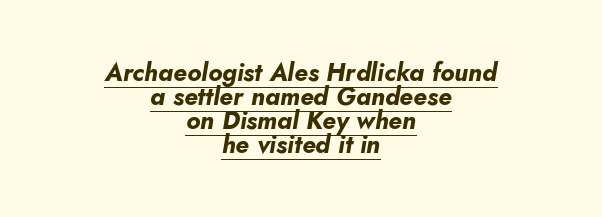
{"italic": "yes", "lean": "right", "slant_degrees": 10, "bold": "yes", "underline": "yes", "align": "center", "line_spacing": "tight", "line_spacing_ratio": 0.96, "letter_spacing": "normal", "letter_spacing_em": 0.0, "glyph_px": 25}
